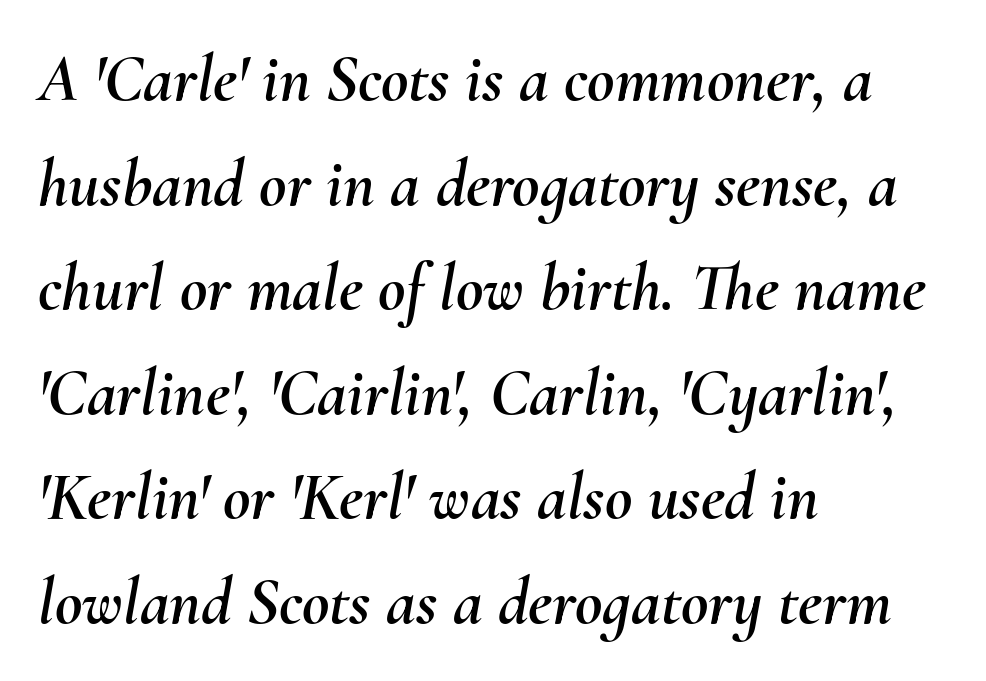
Q: Is the text italic (slanted)? A: Yes, it leans right by about 10 degrees.
Q: Is the text underlined? A: No.
Q: How is the paragraph aligned? A: Left-aligned.
Q: Is the spacing between letters normal or unusually wide? A: Normal.
Q: Is the spacing between lines tight, normal or loose? A: Normal.
Q: Width (condensed, normal, or wide)? A: Normal.
Q: Stroke contrast? A: Medium.
Q: x-height? A: Small.
Q: Monospaced? A: No.
